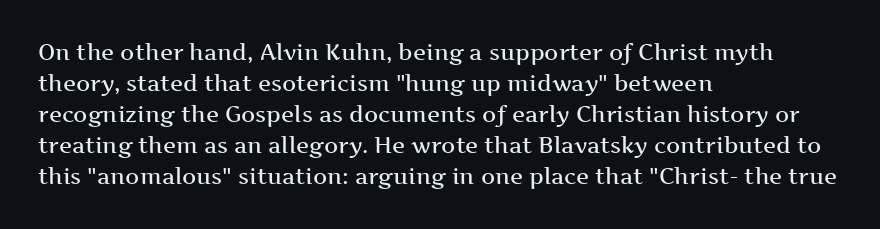
{"italic": "no", "bold": "semi", "underline": "no", "align": "left", "line_spacing": "normal", "line_spacing_ratio": 1.41, "letter_spacing": "normal", "letter_spacing_em": 0.0, "glyph_px": 22}
